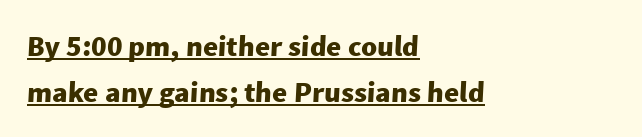
The text block is weighted toward the left margin, trailing off unevenly rightward. Nobody touched the tracking dial on this one. Note the varied advance widths — an 'i' is clearly narrower than an 'm'. Leading: standard.
